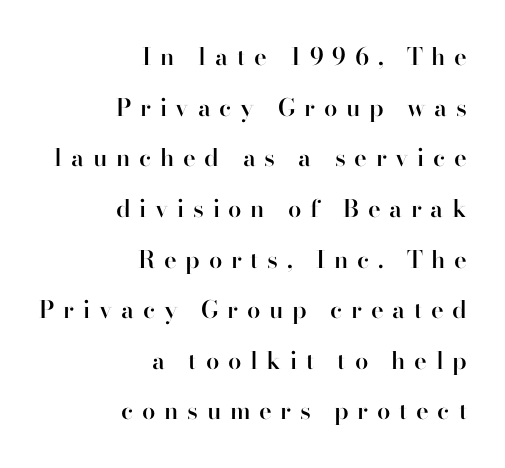
Q: Is the text bold? A: Semi-bold.
Q: Is the text italic (slanted)? A: No, it is upright.
Q: Is the text underlined? A: No.
Q: How is the paragraph aligned? A: Right-aligned.
Q: Is the spacing between letters normal or unusually wide? A: Unusually wide.
Q: Is the spacing between lines tight, normal or loose? A: Loose.
